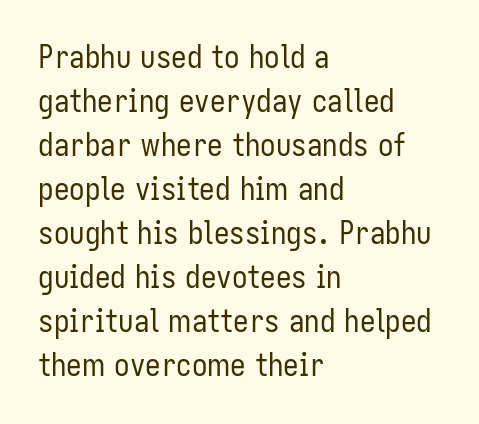
The image shows 31 px regular-weight, condensed sans-serif type, upright; set left-aligned, normal line spacing (1.42x), normal letter spacing, not underlined; low stroke contrast and a medium x-height.
